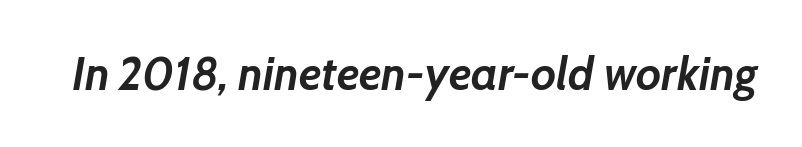
Q: Is the text bold? A: Yes.
Q: Is the text italic (slanted)? A: Yes, it leans right by about 7 degrees.
Q: Is the text underlined? A: No.
Q: Is the spacing between letters normal or unusually wide? A: Normal.
Q: Width (condensed, normal, or wide)? A: Normal.
Q: Stroke contrast? A: Low.
Q: x-height? A: Medium.
Q: Monospaced? A: No.
